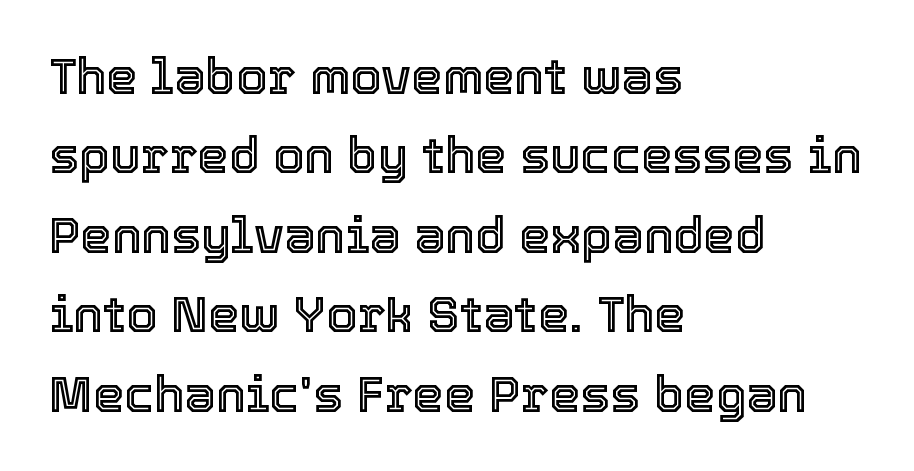
{"italic": "no", "width": "normal", "x_height": "medium", "monospaced": "no", "underline": "no", "align": "left", "line_spacing": "normal", "line_spacing_ratio": 1.59, "letter_spacing": "normal", "letter_spacing_em": 0.0, "glyph_px": 50}
